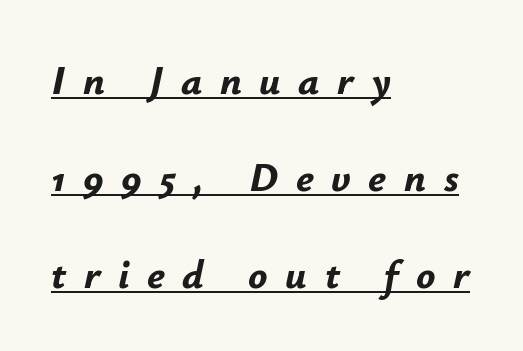
{"italic": "yes", "lean": "right", "slant_degrees": 12, "bold": "yes", "weight": "bold", "width": "normal", "stroke_contrast": "low", "x_height": "small", "monospaced": "no", "underline": "yes", "align": "left", "line_spacing": "loose", "line_spacing_ratio": 2.42, "letter_spacing": "wide", "letter_spacing_em": 0.44, "glyph_px": 40}
